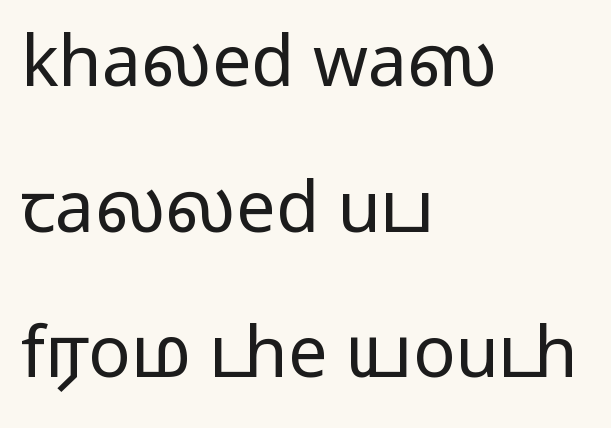
The image shows 70 px regular-weight, wide sans-serif type, upright; set left-aligned, loose line spacing (2.08x), normal letter spacing, not underlined; low stroke contrast and a medium x-height.
